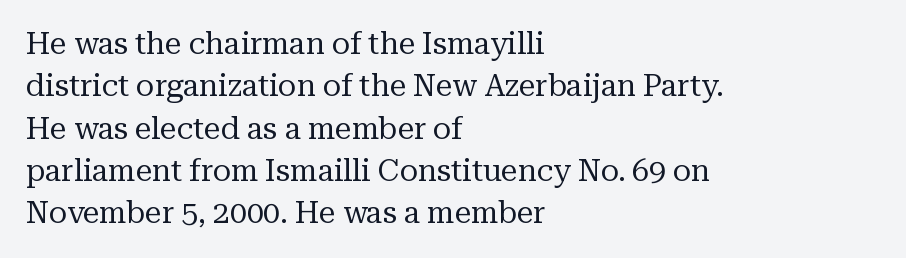
Little horizontal feet cap the strokes, marking this as serif type. This sample uses an upright cut, with every glyph sitting square on the baseline. The space directly below the letters is spotless. The passage shown stacks its lines at a standard gap.
